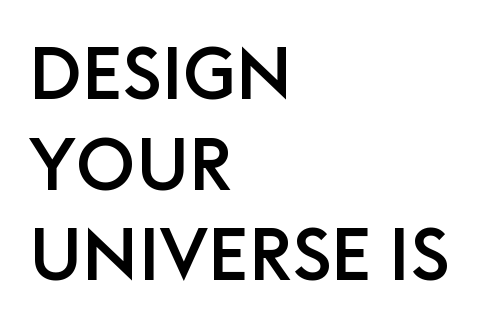
{"serif": "no", "italic": "no", "width": "normal", "stroke_contrast": "low", "x_height": "large", "monospaced": "no", "underline": "no", "align": "left", "line_spacing_ratio": 1.24, "letter_spacing": "normal", "letter_spacing_em": 0.0, "glyph_px": 73}
